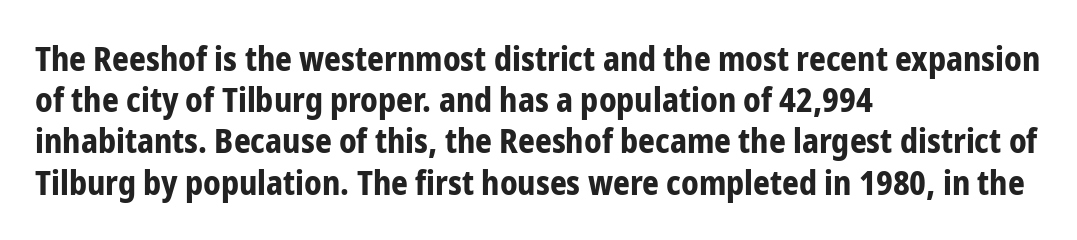
Horizontal bands of white between lines are of average thickness. Is there any slant? The stems are plumb. Inter-character spacing is left at the font's built-in metrics. Where is the straight margin? On the left.
